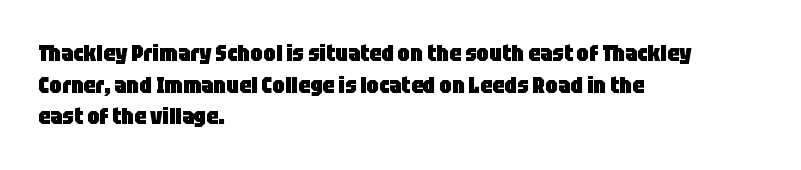
Q: Is the text bold? A: Yes.
Q: Is the text italic (slanted)? A: No, it is upright.
Q: Is the text underlined? A: No.
Q: How is the paragraph aligned? A: Left-aligned.
Q: Is the spacing between letters normal or unusually wide? A: Normal.
Q: Is the spacing between lines tight, normal or loose? A: Normal.
